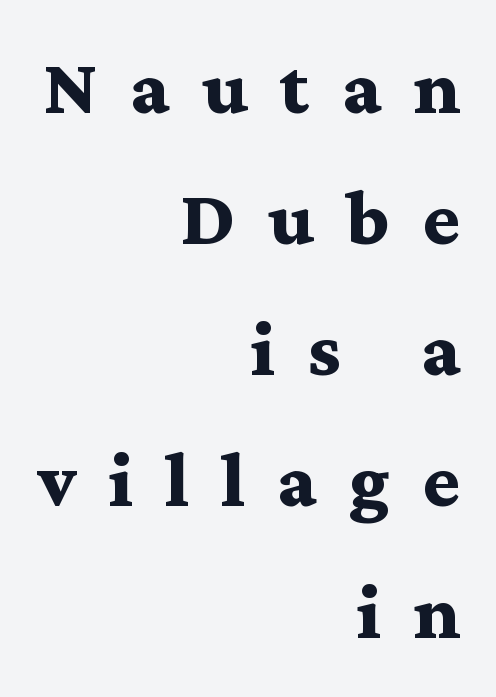
{"serif": "yes", "italic": "no", "bold": "yes", "weight": "bold", "width": "wide", "stroke_contrast": "medium", "x_height": "medium", "monospaced": "no", "underline": "no", "align": "right", "line_spacing": "normal", "line_spacing_ratio": 1.66, "letter_spacing": "wide", "letter_spacing_em": 0.41, "glyph_px": 79}
